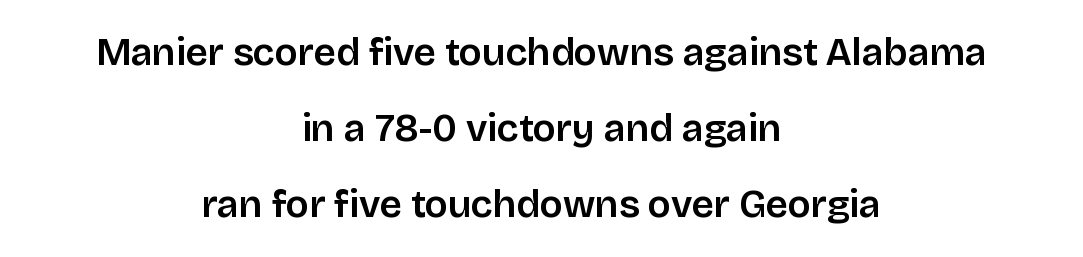
The image shows 39 px sans-serif type, upright; set centered, loose line spacing (1.95x), normal letter spacing, not underlined; low stroke contrast and a large x-height.
